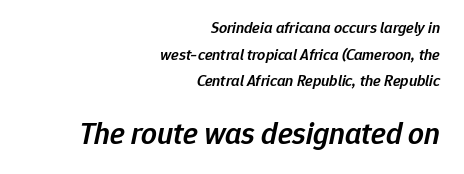
Q: Is the text bold? A: Semi-bold.
Q: Is the text italic (slanted)? A: Yes, it leans right by about 12 degrees.
Q: Is the text underlined? A: No.
Q: How is the paragraph aligned? A: Right-aligned.
Q: Is the spacing between letters normal or unusually wide? A: Normal.
Q: Is the spacing between lines tight, normal or loose? A: Normal.
Q: Which block of text is set in a larger size, the first (top) or the second (bottom)? A: The second (bottom) one.
Q: Width (condensed, normal, or wide)? A: Normal.
Q: Stroke contrast? A: Low.
Q: x-height? A: Medium.
Q: Monospaced? A: No.
